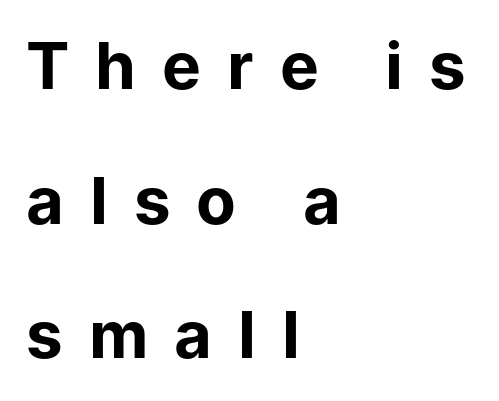
The image shows 65 px bold sans-serif type, upright; set left-aligned, loose line spacing (2.07x), unusually wide letter spacing (+0.4 em), not underlined; low stroke contrast and a medium x-height.
